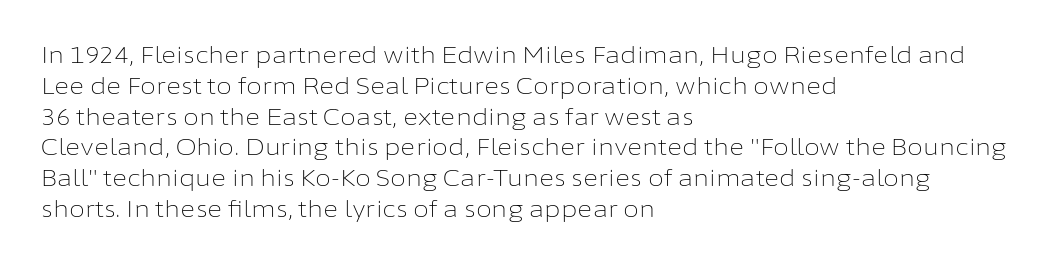
The image shows 23 px text type, upright; set left-aligned, normal line spacing (1.34x), normal letter spacing, not underlined.
